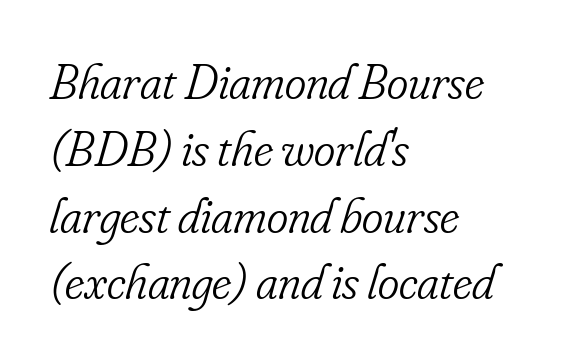
{"serif": "yes", "italic": "yes", "lean": "right", "slant_degrees": 16, "bold": "no", "weight": "light", "width": "condensed", "stroke_contrast": "low", "x_height": "small", "monospaced": "no", "underline": "no", "align": "left", "line_spacing": "normal", "line_spacing_ratio": 1.31, "letter_spacing": "normal", "letter_spacing_em": 0.0, "glyph_px": 51}
